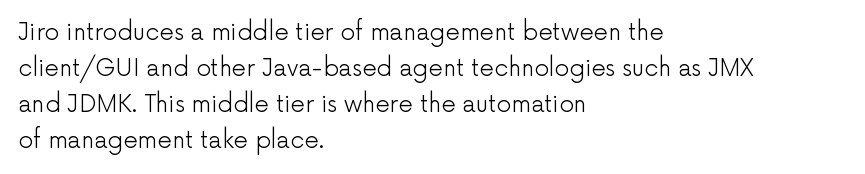
{"italic": "no", "bold": "no", "underline": "no", "align": "left", "line_spacing": "normal", "line_spacing_ratio": 1.57, "letter_spacing": "normal", "letter_spacing_em": 0.0, "glyph_px": 23}
